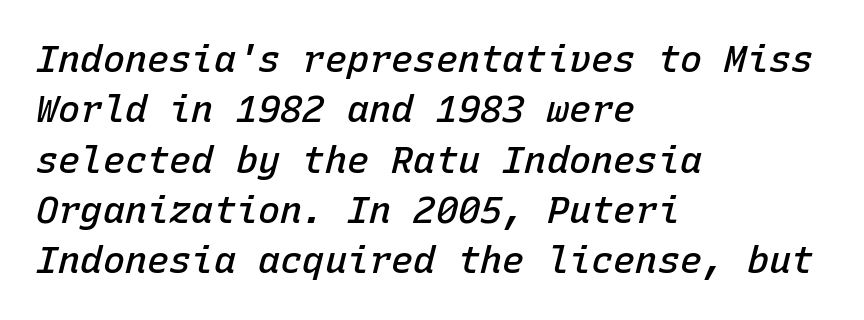
In terms of letterspacing, this is plain default setting. Is the block centered? No — it sits flush against the left margin. Notice how descenders clear the ascenders below comfortably — that's standard leading. Spacing verdict: monospaced, one width for all characters.
